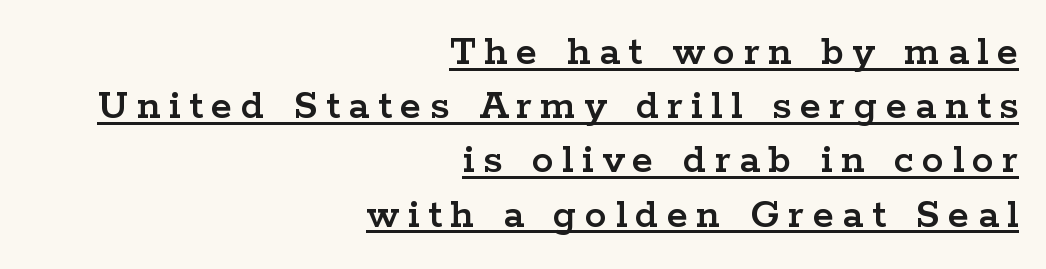
The image shows 43 px wide serif type, upright; set right-aligned, normal line spacing (1.26x), unusually wide letter spacing (+0.2 em), underlined; low stroke contrast and a medium x-height.
